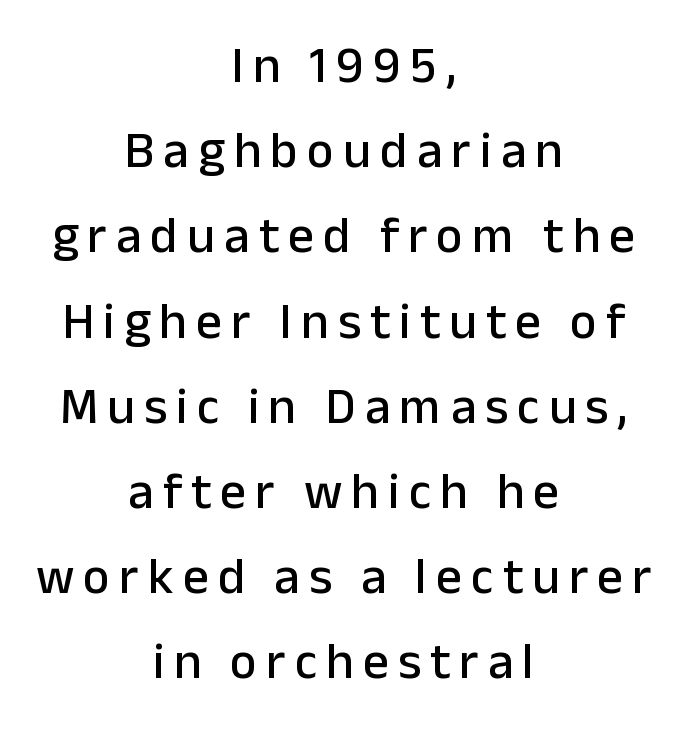
Just letters on the line, the space beneath them empty. The passage shown is typeset with a sans-serif family. Compared with typical paragraphs, the rows here are spaced about the same. Here the designer chose a conventional face with non-uniform glyph widths.
